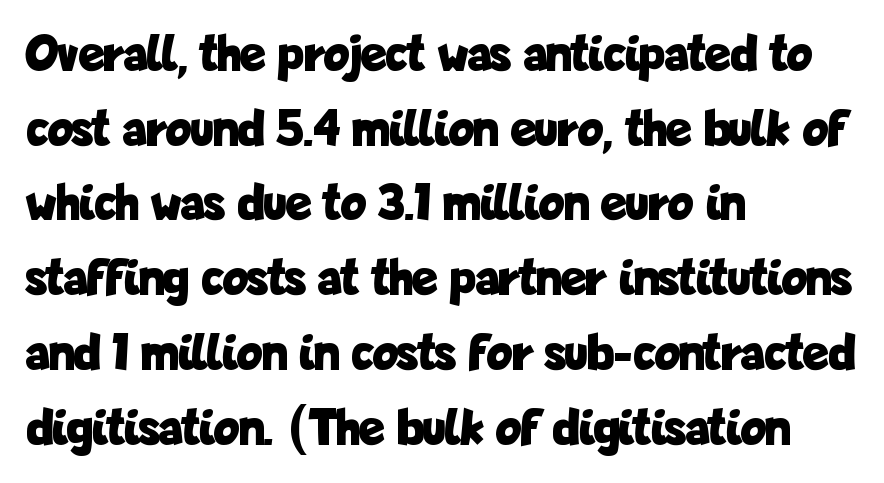
Q: Is the text bold? A: Yes.
Q: Is the text italic (slanted)? A: No, it is upright.
Q: Is the typeface a serif or a sans-serif typeface? A: Sans-serif.
Q: Is the text underlined? A: No.
Q: How is the paragraph aligned? A: Left-aligned.
Q: Is the spacing between letters normal or unusually wide? A: Normal.
Q: Is the spacing between lines tight, normal or loose? A: Normal.
Q: Width (condensed, normal, or wide)? A: Condensed.
Q: Stroke contrast? A: Low.
Q: x-height? A: Medium.
Q: Monospaced? A: No.
